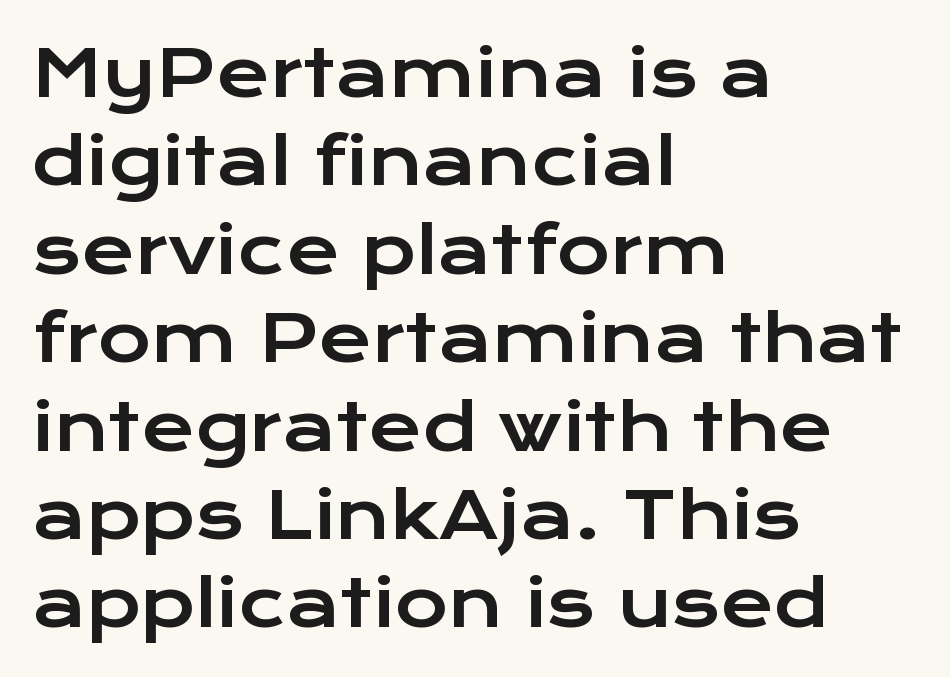
{"serif": "no", "italic": "no", "width": "wide", "stroke_contrast": "low", "x_height": "medium", "monospaced": "no", "underline": "no", "align": "left", "line_spacing": "normal", "line_spacing_ratio": 1.36, "letter_spacing": "normal", "letter_spacing_em": 0.0, "glyph_px": 65}
